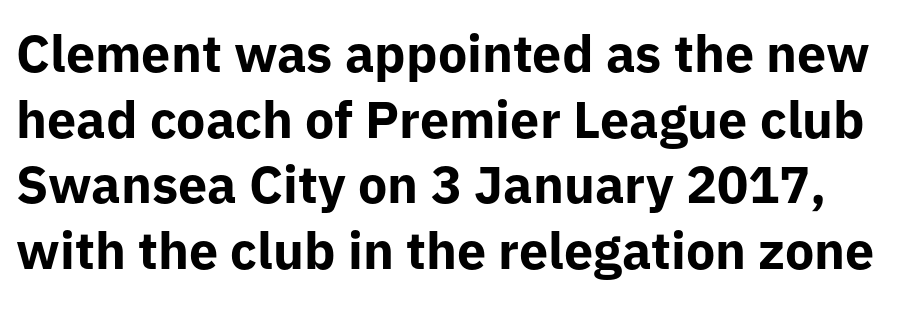
{"serif": "no", "italic": "no", "bold": "yes", "weight": "bold", "width": "normal", "stroke_contrast": "low", "x_height": "medium", "monospaced": "no", "underline": "no", "line_spacing": "normal", "line_spacing_ratio": 1.26, "letter_spacing": "normal", "letter_spacing_em": 0.0, "glyph_px": 52}
